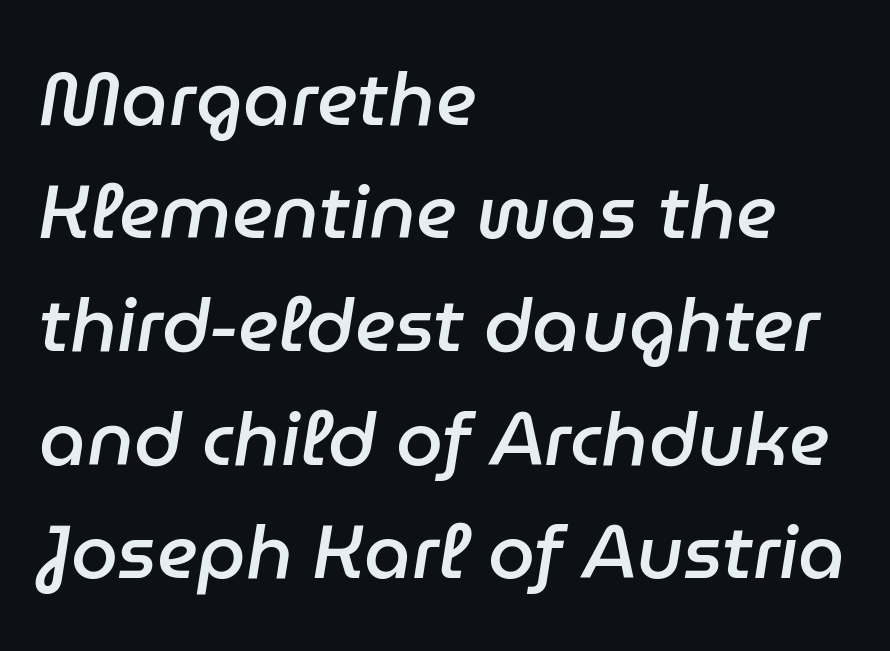
{"italic": "yes", "lean": "right", "slant_degrees": 9, "bold": "semi", "weight": "semibold", "width": "normal", "stroke_contrast": "low", "x_height": "medium", "monospaced": "no", "underline": "no", "align": "left", "line_spacing": "normal", "line_spacing_ratio": 1.51, "letter_spacing": "normal", "letter_spacing_em": 0.0, "glyph_px": 75}
